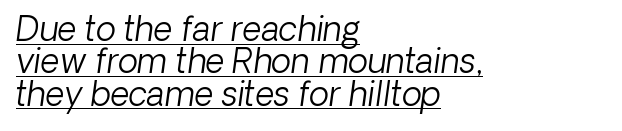
Q: Is the text bold? A: No.
Q: Is the text italic (slanted)? A: Yes, it leans right by about 8 degrees.
Q: Is the text underlined? A: Yes.
Q: How is the paragraph aligned? A: Left-aligned.
Q: Is the spacing between letters normal or unusually wide? A: Normal.
Q: Is the spacing between lines tight, normal or loose? A: Tight.
Q: Width (condensed, normal, or wide)? A: Normal.
Q: Stroke contrast? A: Low.
Q: x-height? A: Medium.
Q: Monospaced? A: No.
